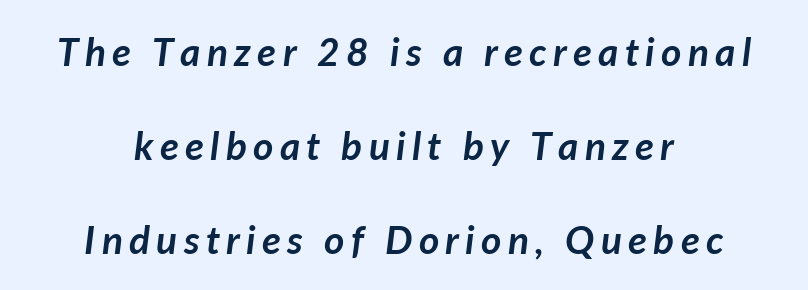
Think of a printed novel: that variable character pitch is what you see here. Rendered with sloped, italic letterforms. Casual observation: everything's sitting right in the middle. Thick stems and heavy bowls — unmistakably bold.
